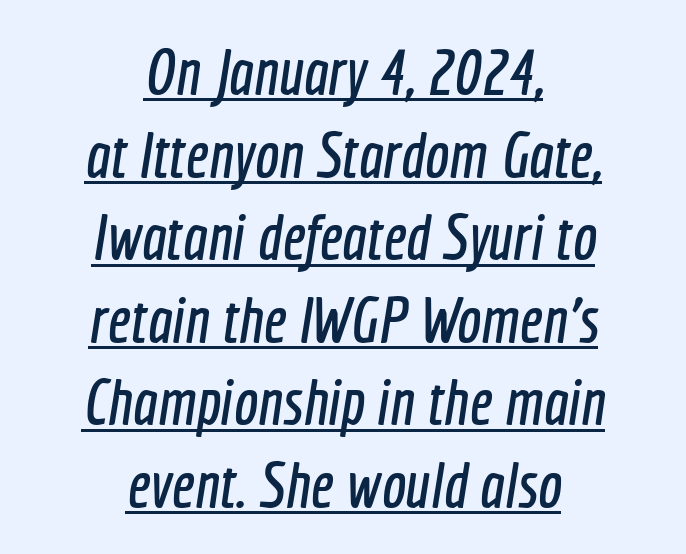
{"serif": "no", "width": "condensed", "x_height": "medium", "monospaced": "no", "underline": "yes", "align": "center", "line_spacing": "normal", "line_spacing_ratio": 1.27, "letter_spacing": "normal", "letter_spacing_em": 0.0, "glyph_px": 65}
